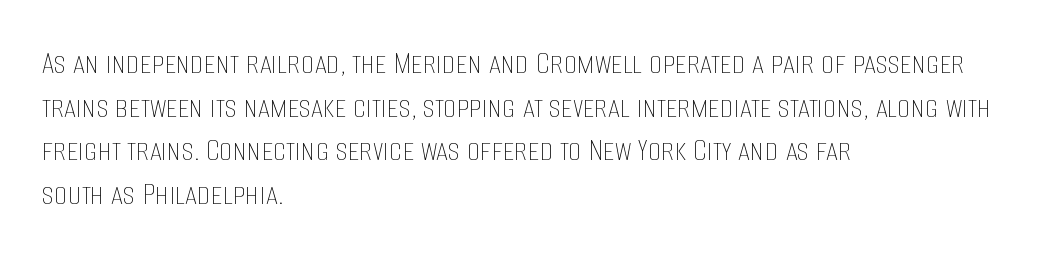
The image shows 34 px thin, condensed type, upright; set left-aligned, normal line spacing (1.28x), normal letter spacing, not underlined; low stroke contrast and a large x-height.
